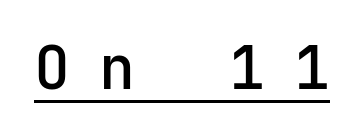
The image shows 60 px sans-serif type, upright, monospaced; set unusually wide letter spacing (+0.48 em), underlined; low stroke contrast and a medium x-height.
